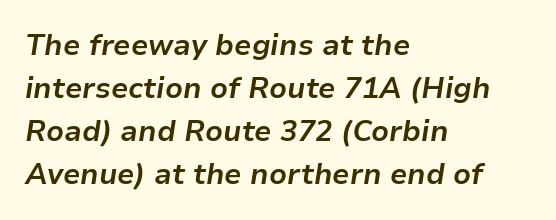
The image shows 29 px bold type, italic (leaning right); set left-aligned, normal line spacing (1.48x), normal letter spacing, not underlined; low stroke contrast and a medium x-height.
